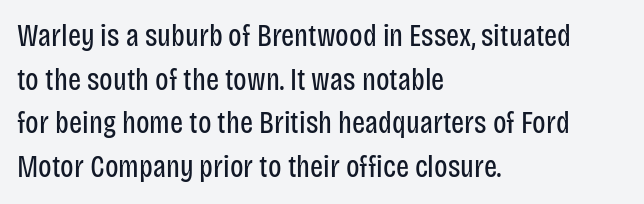
Observe the ordinary spacing: letters are neighbours, not strangers. The ragged edge is on the right, which tells us the setting is flush left. Posture: straight, roman, zero tilt. Descender tails drop into unmarked territory. Interline gaps are of average width in this sample.
